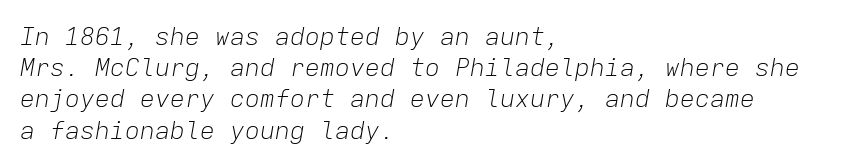
{"italic": "yes", "lean": "right", "slant_degrees": 9, "bold": "no", "underline": "no", "align": "left", "line_spacing": "normal", "line_spacing_ratio": 1.25, "letter_spacing": "normal", "letter_spacing_em": 0.0, "glyph_px": 25}
